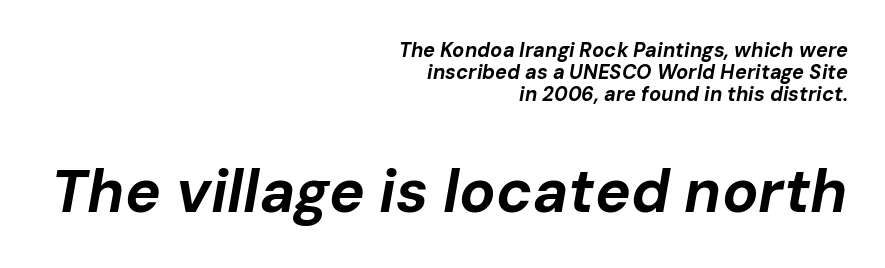
The rendering anchors every line to the right-hand side. As a designer I'd log this as weight 700, bold. Students, observe: this is what under-led, compact text looks like. Words appear dense and cohesive because spacing is normal. The area under the type is left untouched. Each letter keeps its own natural width here, so spacing adapts to shape.
